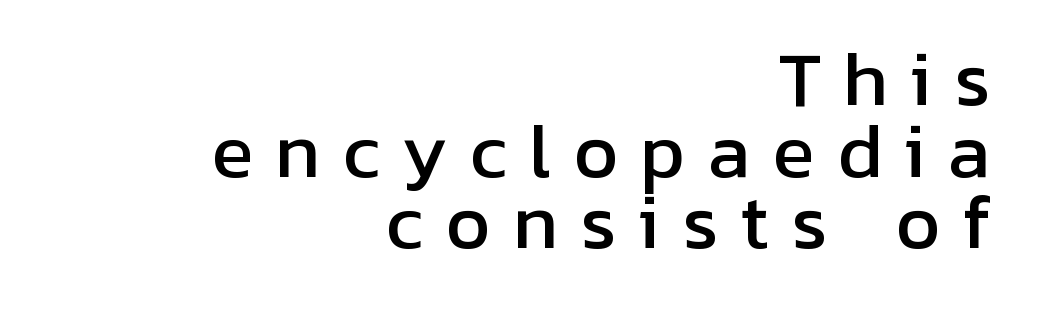
{"serif": "no", "italic": "no", "width": "normal", "stroke_contrast": "low", "x_height": "medium", "monospaced": "no", "underline": "no", "align": "right", "line_spacing": "tight", "line_spacing_ratio": 1.01, "letter_spacing": "wide", "letter_spacing_em": 0.31, "glyph_px": 71}
